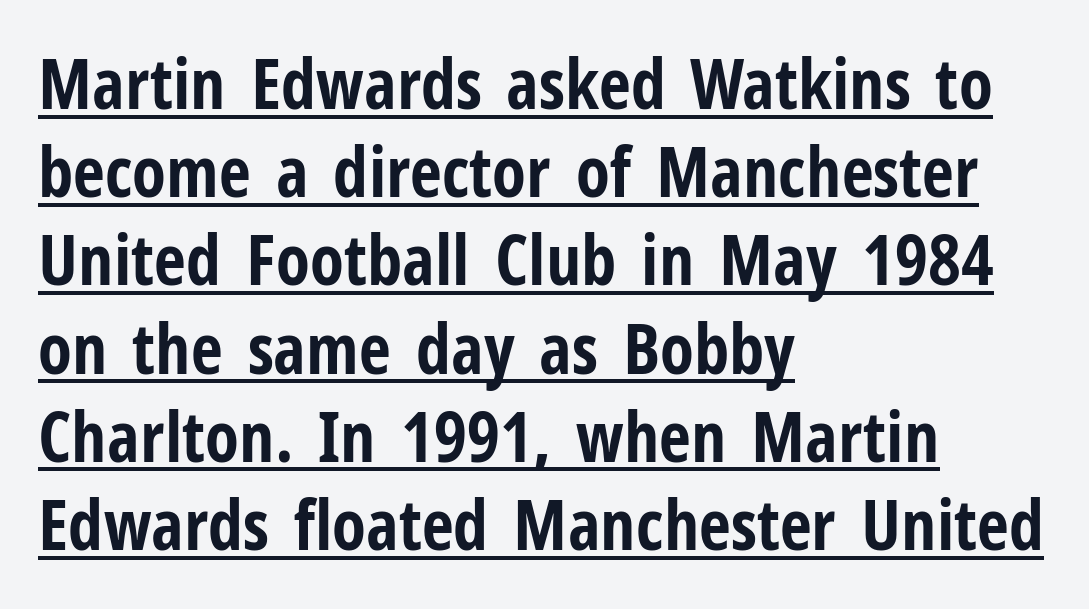
Q: Is the text bold? A: Yes.
Q: Is the text italic (slanted)? A: No, it is upright.
Q: Is the typeface a serif or a sans-serif typeface? A: Sans-serif.
Q: Is the text underlined? A: Yes.
Q: How is the paragraph aligned? A: Left-aligned.
Q: Is the spacing between letters normal or unusually wide? A: Normal.
Q: Is the spacing between lines tight, normal or loose? A: Normal.
Q: Width (condensed, normal, or wide)? A: Condensed.
Q: Stroke contrast? A: Low.
Q: x-height? A: Medium.
Q: Monospaced? A: No.
